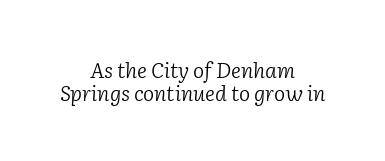
Q: Is the text bold? A: No.
Q: Is the text italic (slanted)? A: Yes, it leans right by about 2 degrees.
Q: Is the text underlined? A: No.
Q: How is the paragraph aligned? A: Centered.
Q: Is the spacing between letters normal or unusually wide? A: Normal.
Q: Is the spacing between lines tight, normal or loose? A: Tight.
